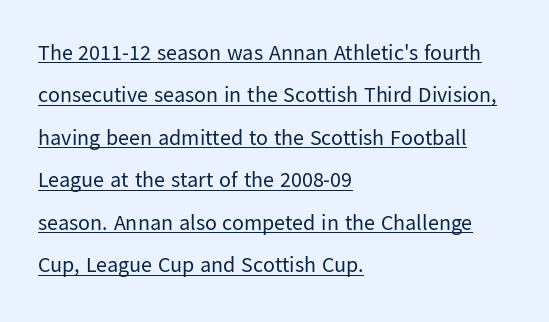
{"italic": "no", "bold": "no", "underline": "yes", "align": "left", "line_spacing": "loose", "line_spacing_ratio": 1.93, "letter_spacing": "normal", "letter_spacing_em": 0.0, "glyph_px": 22}
